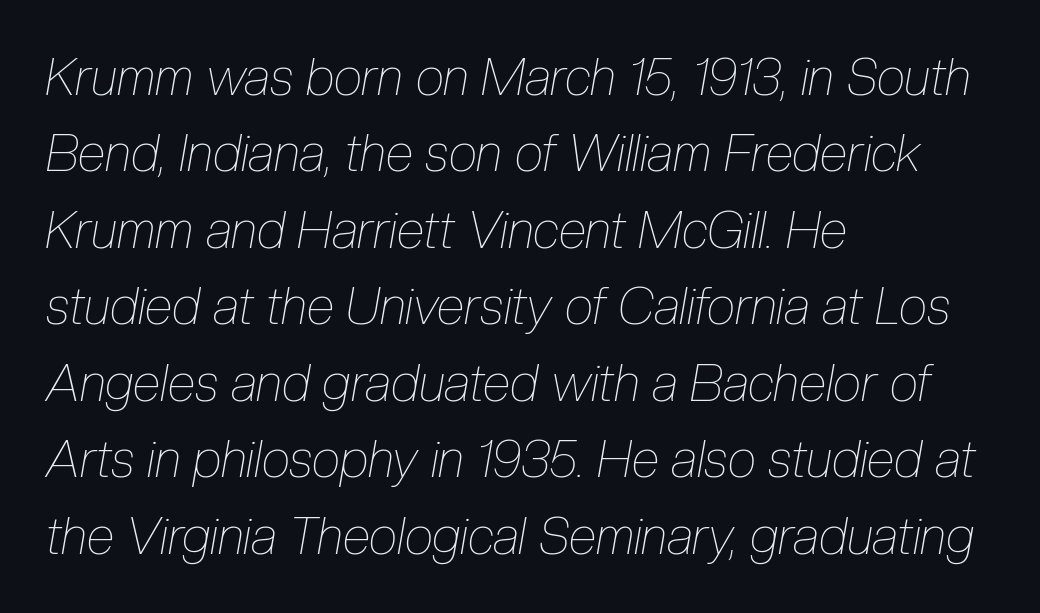
The image shows 51 px thin, condensed type, italic (leaning right); set left-aligned, normal line spacing (1.5x), normal letter spacing, not underlined; low stroke contrast and a medium x-height.
